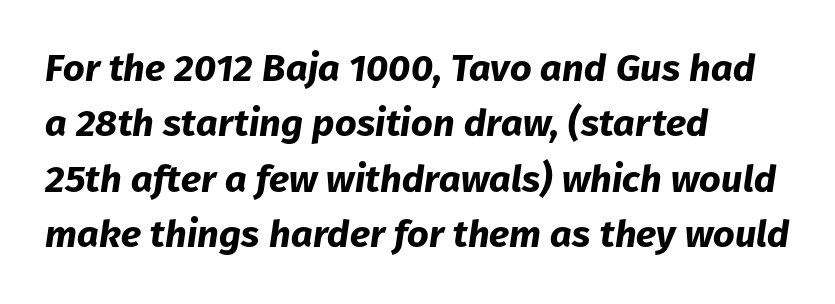
{"italic": "yes", "lean": "right", "slant_degrees": 8, "bold": "yes", "weight": "bold", "width": "normal", "stroke_contrast": "low", "x_height": "medium", "monospaced": "no", "underline": "no", "align": "left", "line_spacing": "normal", "line_spacing_ratio": 1.46, "letter_spacing": "normal", "letter_spacing_em": 0.0, "glyph_px": 38}
